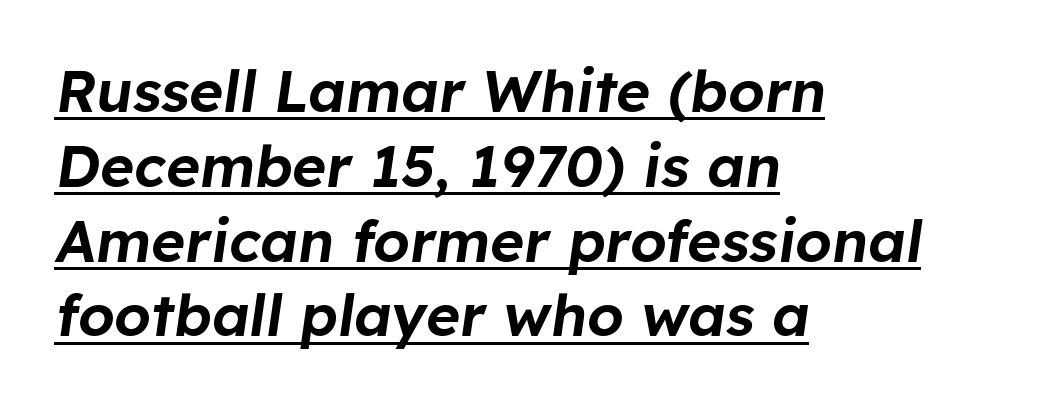
Q: Is the text italic (slanted)? A: Yes, it leans right by about 8 degrees.
Q: Is the text underlined? A: Yes.
Q: How is the paragraph aligned? A: Left-aligned.
Q: Is the spacing between letters normal or unusually wide? A: Normal.
Q: Is the spacing between lines tight, normal or loose? A: Normal.
Q: Width (condensed, normal, or wide)? A: Normal.
Q: Stroke contrast? A: Low.
Q: x-height? A: Medium.
Q: Monospaced? A: No.
